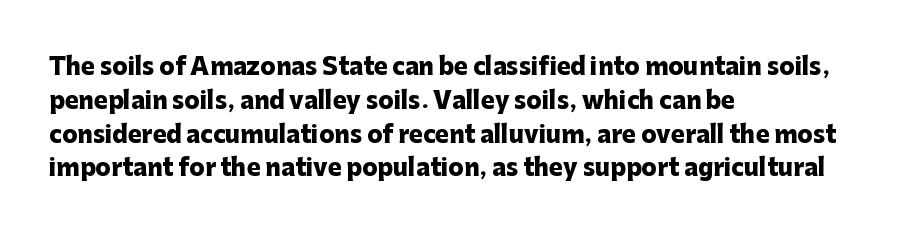
The image shows 23 px bold type, upright; set left-aligned, normal line spacing (1.47x), normal letter spacing, not underlined.
